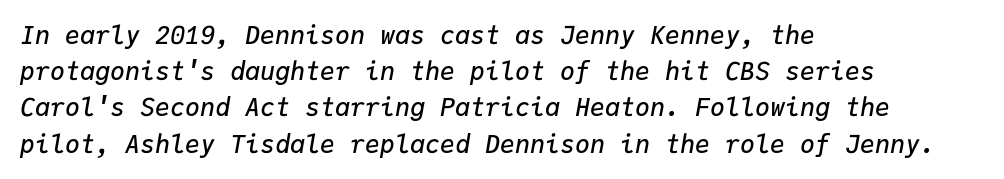
The image shows 25 px text type, italic (leaning right); set left-aligned, normal line spacing (1.45x), normal letter spacing, not underlined.
